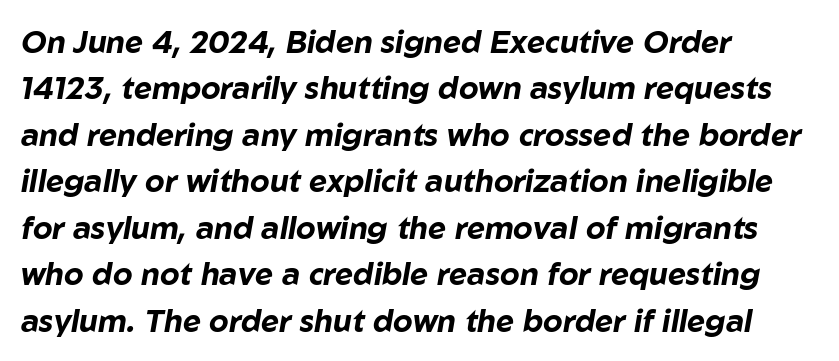
Varying glyph widths throughout — classic text-font behaviour. Letters rest on an invisible, unmarked baseline. The face used here is rendered with its standard letterfit. As a designer I'd log this as weight 700, bold. Emphasis-style slanted type is in use.
